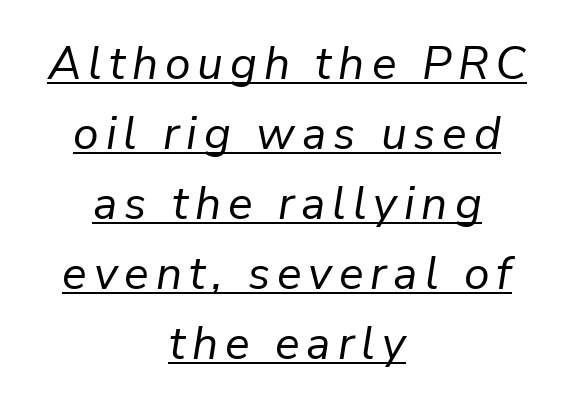
Q: Is the text bold? A: No.
Q: Is the text italic (slanted)? A: Yes, it leans right by about 9 degrees.
Q: Is the text underlined? A: Yes.
Q: How is the paragraph aligned? A: Centered.
Q: Is the spacing between lines tight, normal or loose? A: Normal.
Q: Width (condensed, normal, or wide)? A: Normal.
Q: Stroke contrast? A: Low.
Q: x-height? A: Medium.
Q: Monospaced? A: No.
